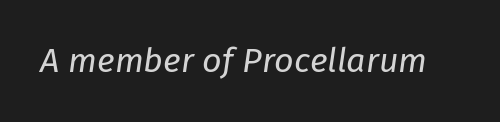
Q: Is the text bold? A: No.
Q: Is the text italic (slanted)? A: Yes, it leans right by about 8 degrees.
Q: Is the text underlined? A: No.
Q: Is the spacing between letters normal or unusually wide? A: Normal.
Q: Width (condensed, normal, or wide)? A: Normal.
Q: Stroke contrast? A: Low.
Q: x-height? A: Medium.
Q: Monospaced? A: No.
